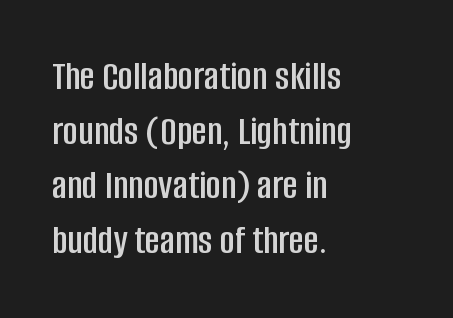
The image shows 41 px condensed sans-serif type, upright; set left-aligned, normal line spacing (1.33x), normal letter spacing, not underlined; low stroke contrast and a large x-height.
